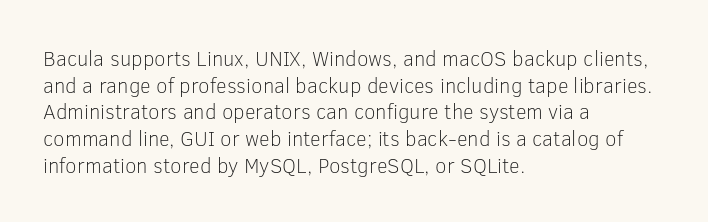
Summary of weight: not heavy and not bold. The vertical gap from one line to the next is medium. The type is set solid horizontally, with unmodified tracking. No italicization has been applied; the sample stays upright. The paragraph shown leans on its left margin. The gap between lines stays unmarked.
